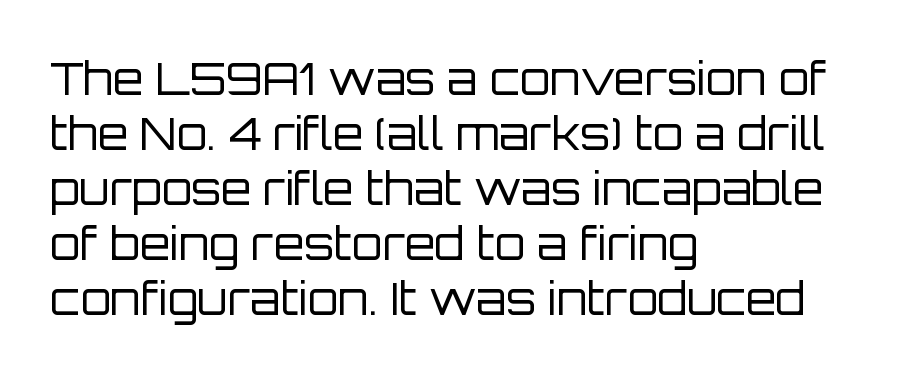
{"serif": "no", "italic": "no", "bold": "no", "weight": "regular", "width": "normal", "stroke_contrast": "low", "x_height": "large", "monospaced": "no", "underline": "no", "align": "left", "line_spacing": "normal", "line_spacing_ratio": 1.25, "letter_spacing": "normal", "letter_spacing_em": 0.0, "glyph_px": 44}
